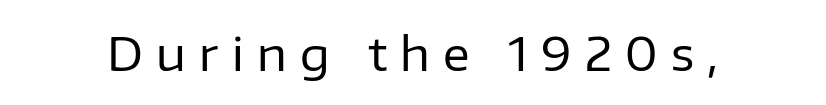
The string is rendered with underlining switched off. It's the straight-up-and-down kind of type. Tracking here is generous; glyphs stand well apart from one another. No letter is thick-stroked: the sample isn't bold. You could not count columns in this text — the font is proportionally spaced.
